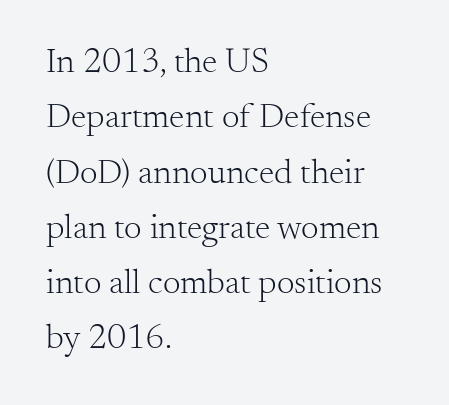
{"serif": "yes", "italic": "no", "bold": "no", "weight": "light", "width": "normal", "stroke_contrast": "medium", "x_height": "small", "monospaced": "no", "underline": "no", "align": "left", "line_spacing": "normal", "line_spacing_ratio": 1.58, "letter_spacing": "normal", "letter_spacing_em": 0.0, "glyph_px": 35}
